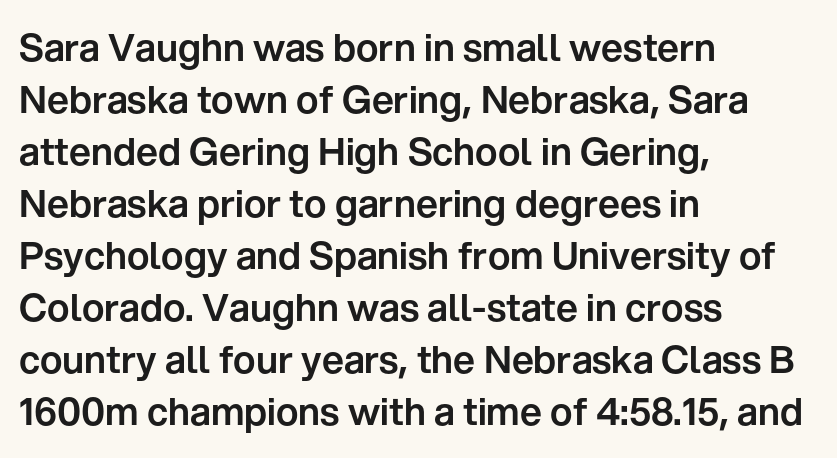
{"serif": "no", "italic": "no", "width": "normal", "stroke_contrast": "low", "x_height": "medium", "monospaced": "no", "underline": "no", "align": "left", "line_spacing": "normal", "line_spacing_ratio": 1.37, "letter_spacing": "normal", "letter_spacing_em": 0.0, "glyph_px": 38}
